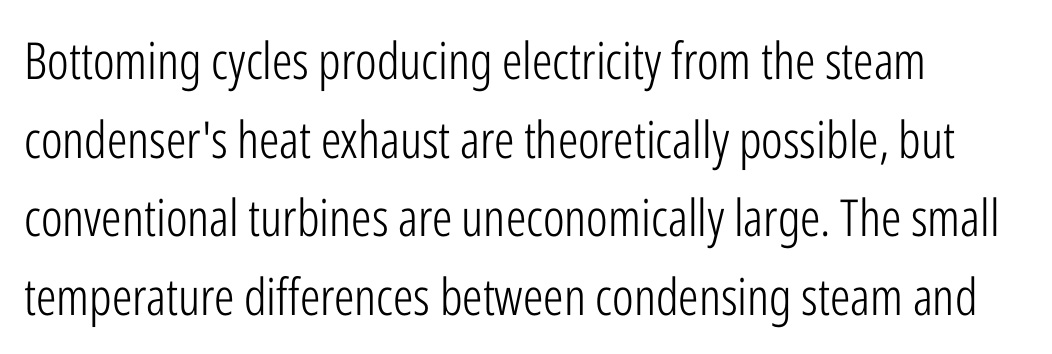
{"serif": "no", "italic": "no", "bold": "no", "weight": "light", "width": "condensed", "stroke_contrast": "low", "x_height": "medium", "monospaced": "no", "underline": "no", "align": "left", "line_spacing": "normal", "line_spacing_ratio": 1.54, "letter_spacing": "normal", "letter_spacing_em": 0.0, "glyph_px": 51}
